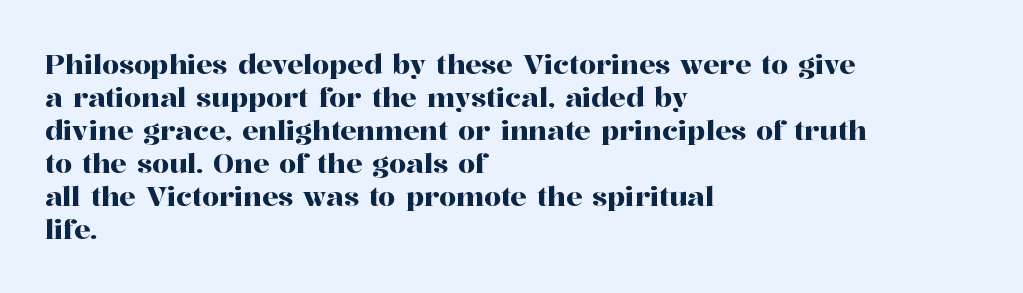
No extra tracking has been applied to these lines. Check the space under the baseline: it is left empty. The font's upright variant was chosen for this text. Casual observation: everything's shoved over to the left.
